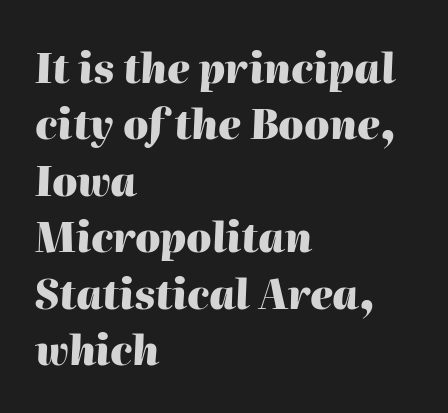
The image shows 40 px heavy type, italic (leaning right); set left-aligned, normal line spacing (1.41x), normal letter spacing, not underlined; high stroke contrast and a medium x-height.
